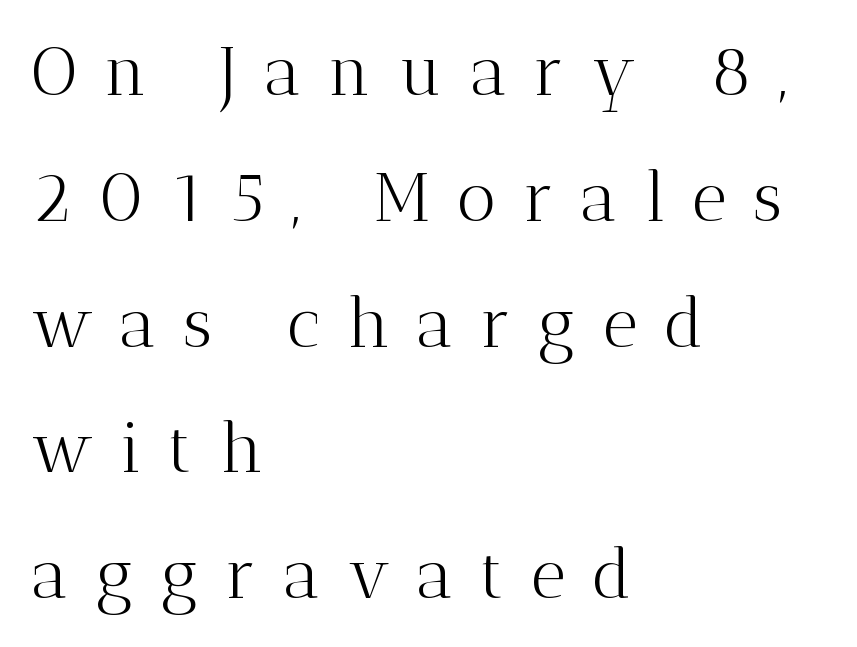
The image shows 68 px light serif type, upright; set left-aligned, line spacing 1.85x, unusually wide letter spacing (+0.4 em), not underlined; medium stroke contrast and a medium x-height.
